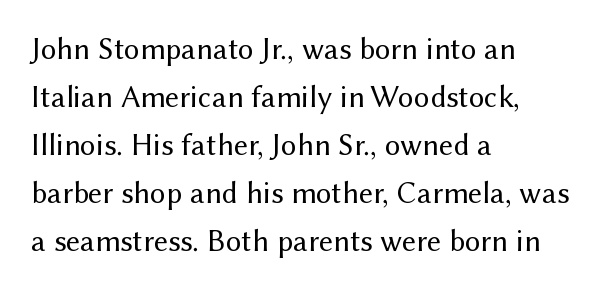
The image shows 31 px regular-weight sans-serif type, upright; set left-aligned, normal line spacing (1.55x), normal letter spacing, not underlined; medium stroke contrast and a medium x-height.
